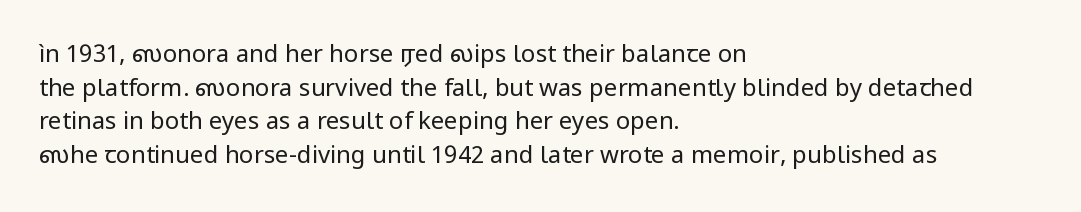
The image shows 24 px text type, upright; set left-aligned, normal line spacing (1.4x), normal letter spacing, not underlined.
